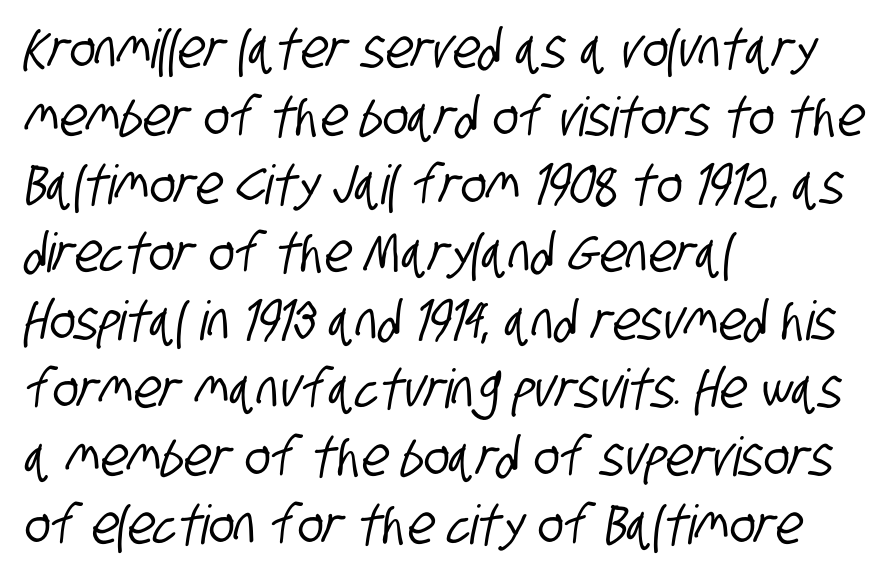
{"serif": "no", "width": "condensed", "stroke_contrast": "low", "x_height": "large", "monospaced": "no", "underline": "no", "align": "left", "line_spacing": "normal", "line_spacing_ratio": 1.26, "letter_spacing": "normal", "letter_spacing_em": 0.0, "glyph_px": 54}
